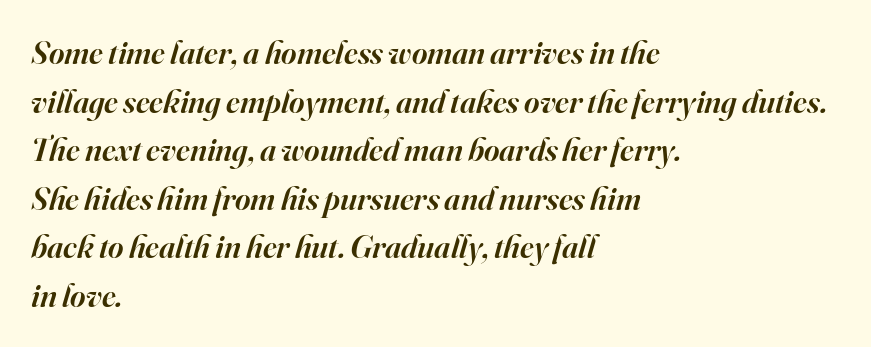
Compared with an ordinary text face, these strokes are moderately heavier — a semibold. The characters display serif detailing at their extremities. Default kerning and tracking; the words read as compact shapes. Glance below the letters and you will spot only blank space. Italic? Definitely — the glyphs are oblique. The face used here is proportionally spaced, like ordinary book or web type.
